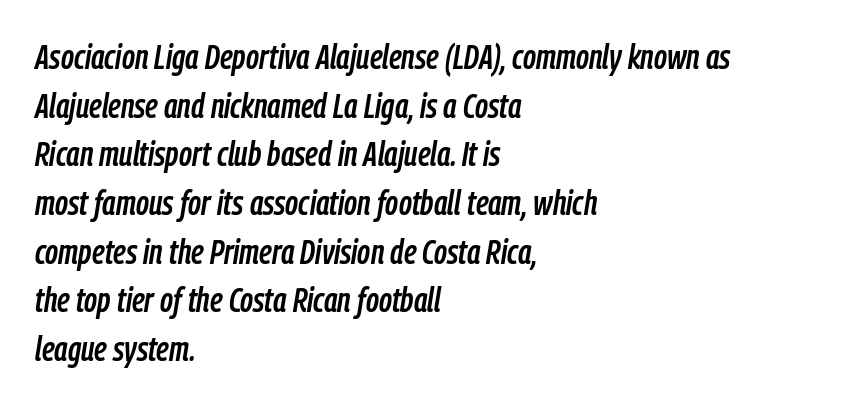
Standard letterfit; no display-style spreading of the glyphs. Spacing verdict: proportional, widths tailored to each character. The whole block is typeset with a tilt. Every row of glyphs begins at an identical x-position on the left.
